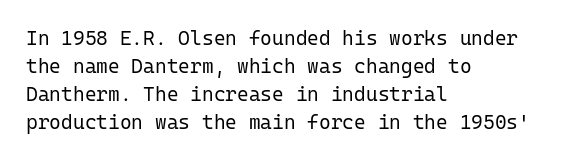
A roman cut, with each character standing at attention. Compared with a centered layout, this one pins lines to the left instead. Evenly set lines give the paragraph a standard silhouette. Heft: none added — not bold. The baseline area is clear.
